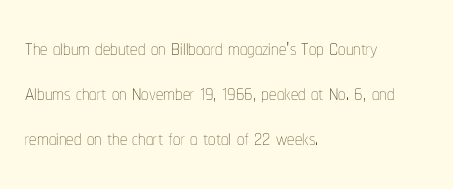
The image shows 29 px thin, condensed type, upright; set left-aligned, normal line spacing (1.56x), normal letter spacing, not underlined; low stroke contrast and a medium x-height.
